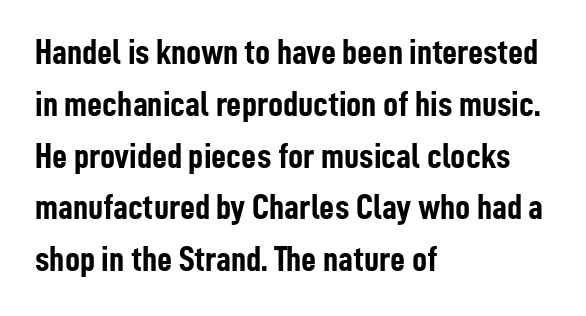
{"serif": "no", "italic": "no", "bold": "yes", "weight": "semibold", "width": "condensed", "stroke_contrast": "low", "x_height": "medium", "monospaced": "no", "underline": "no", "align": "left", "line_spacing": "normal", "line_spacing_ratio": 1.4, "letter_spacing": "normal", "letter_spacing_em": 0.0, "glyph_px": 37}
